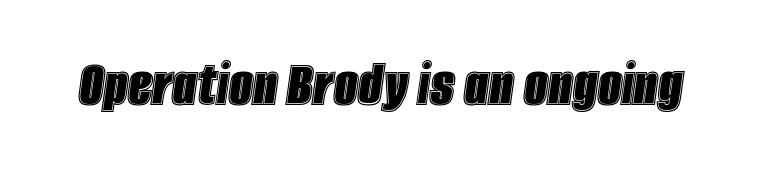
{"italic": "yes", "lean": "right", "slant_degrees": 8, "width": "condensed", "x_height": "large", "monospaced": "no", "underline": "no", "letter_spacing": "normal", "letter_spacing_em": 0.0, "glyph_px": 67}
